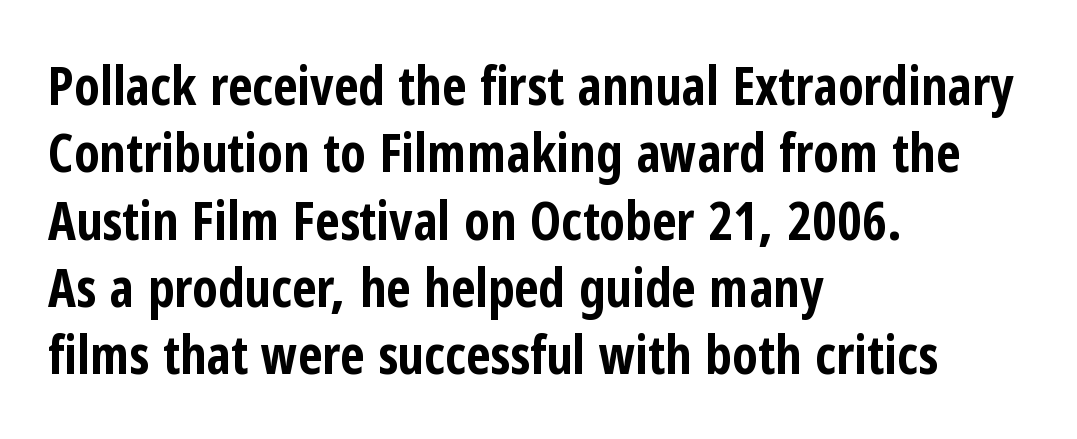
Q: Is the text bold? A: Yes.
Q: Is the text italic (slanted)? A: No, it is upright.
Q: Is the typeface a serif or a sans-serif typeface? A: Sans-serif.
Q: Is the text underlined? A: No.
Q: How is the paragraph aligned? A: Left-aligned.
Q: Is the spacing between letters normal or unusually wide? A: Normal.
Q: Is the spacing between lines tight, normal or loose? A: Normal.
Q: Width (condensed, normal, or wide)? A: Condensed.
Q: Stroke contrast? A: Low.
Q: x-height? A: Medium.
Q: Monospaced? A: No.
